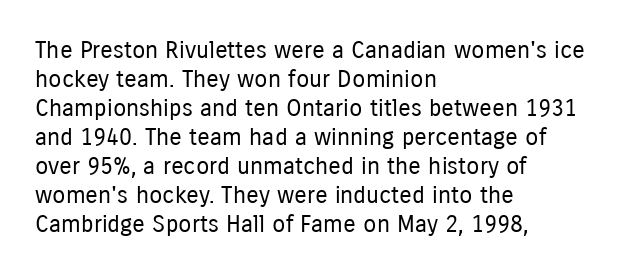
{"italic": "no", "bold": "no", "underline": "no", "align": "left", "line_spacing_ratio": 1.21, "letter_spacing": "normal", "letter_spacing_em": 0.0, "glyph_px": 24}
